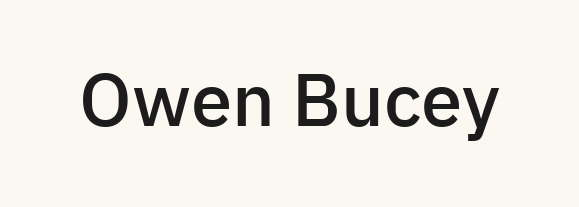
{"serif": "no", "italic": "no", "bold": "semi", "weight": "semibold", "width": "normal", "stroke_contrast": "low", "x_height": "medium", "monospaced": "no", "underline": "no", "letter_spacing": "normal", "letter_spacing_em": 0.0, "glyph_px": 74}
